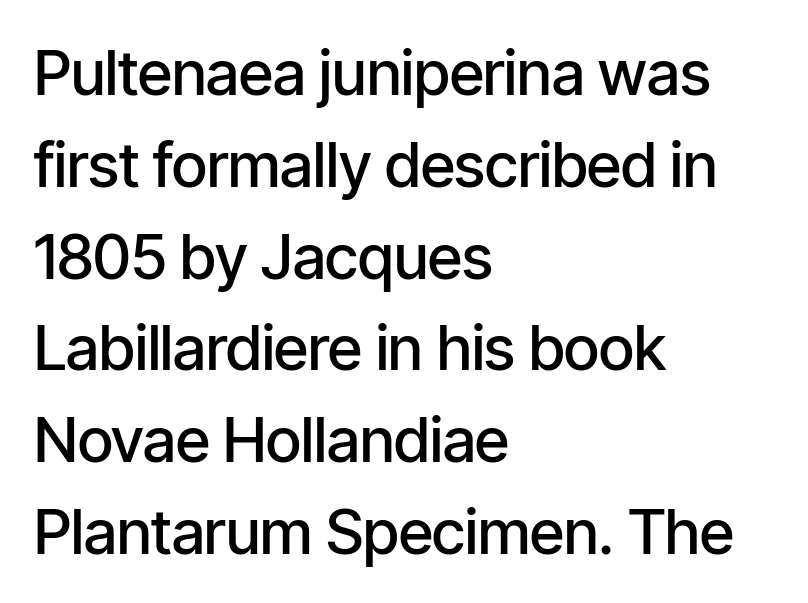
The image shows 62 px semibold, condensed sans-serif type, upright; set left-aligned, normal line spacing (1.48x), normal letter spacing, not underlined; low stroke contrast and a medium x-height.
